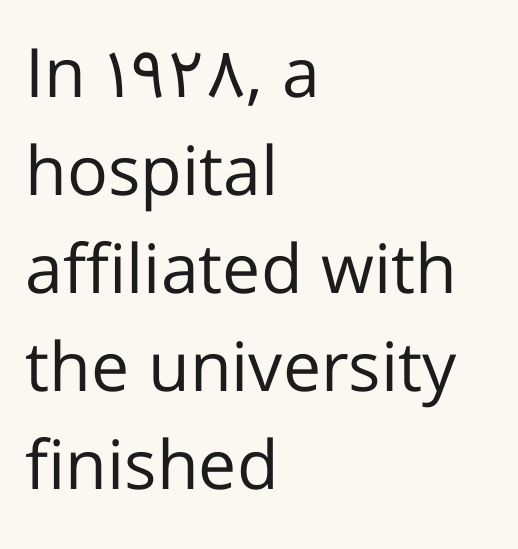
The image shows 68 px regular-weight sans-serif type, upright; set left-aligned, normal line spacing (1.44x), normal letter spacing, not underlined; low stroke contrast and a medium x-height.
